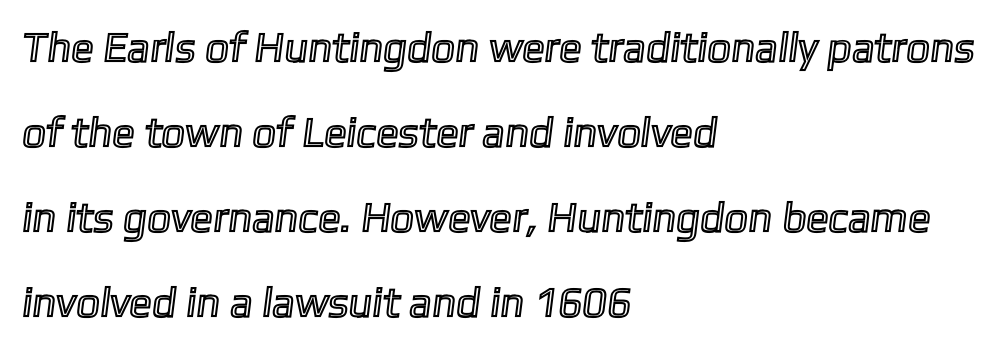
The image shows 42 px text type; set left-aligned, loose line spacing (2.02x), normal letter spacing, not underlined; a medium x-height.
